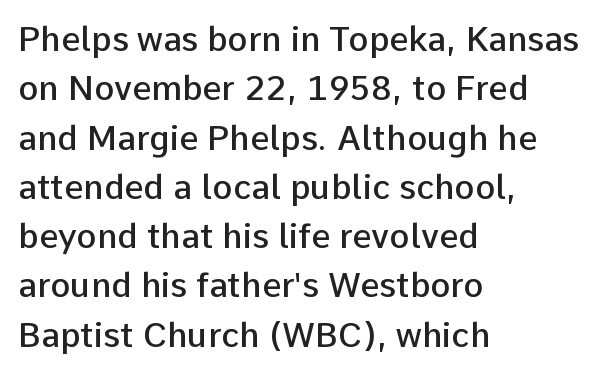
Q: Is the text bold? A: Semi-bold.
Q: Is the text italic (slanted)? A: No, it is upright.
Q: Is the typeface a serif or a sans-serif typeface? A: Sans-serif.
Q: Is the text underlined? A: No.
Q: How is the paragraph aligned? A: Left-aligned.
Q: Is the spacing between letters normal or unusually wide? A: Normal.
Q: Is the spacing between lines tight, normal or loose? A: Normal.
Q: Width (condensed, normal, or wide)? A: Normal.
Q: Stroke contrast? A: Low.
Q: x-height? A: Medium.
Q: Monospaced? A: No.
